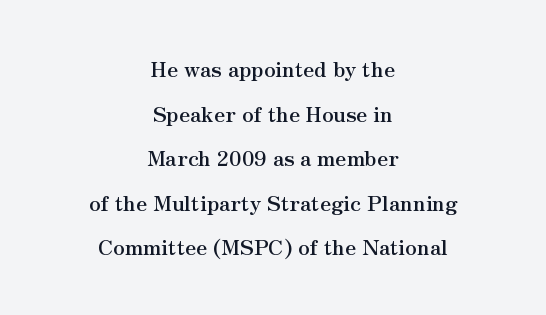
The image shows 21 px bold type, upright; set centered, loose line spacing (2.12x), normal letter spacing, not underlined.
